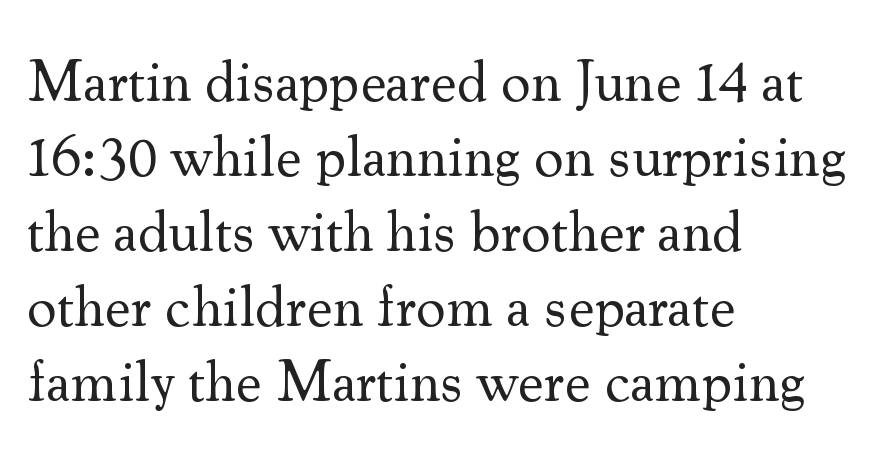
Q: Is the text bold? A: No.
Q: Is the text italic (slanted)? A: No, it is upright.
Q: Is the typeface a serif or a sans-serif typeface? A: Serif.
Q: Is the text underlined? A: No.
Q: How is the paragraph aligned? A: Left-aligned.
Q: Is the spacing between letters normal or unusually wide? A: Normal.
Q: Is the spacing between lines tight, normal or loose? A: Normal.
Q: Width (condensed, normal, or wide)? A: Normal.
Q: Stroke contrast? A: Medium.
Q: x-height? A: Small.
Q: Monospaced? A: No.
